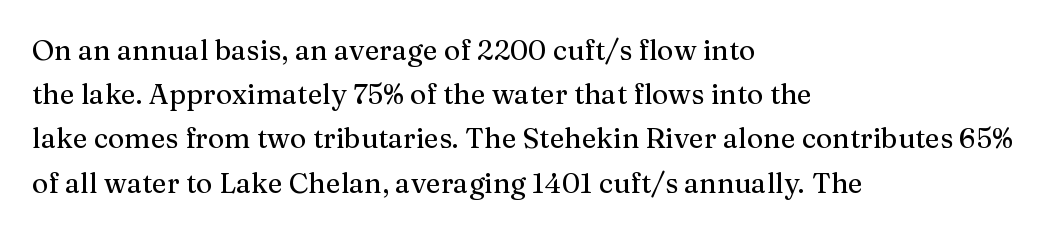
Quick note: interline space is typical. You could not count columns in this text — the font is proportionally spaced. Caption: standard tracking, unaltered. Leftover space on each line is placed entirely after the last word. Look at the bottom of the vertical strokes: they flare into serifs here.
